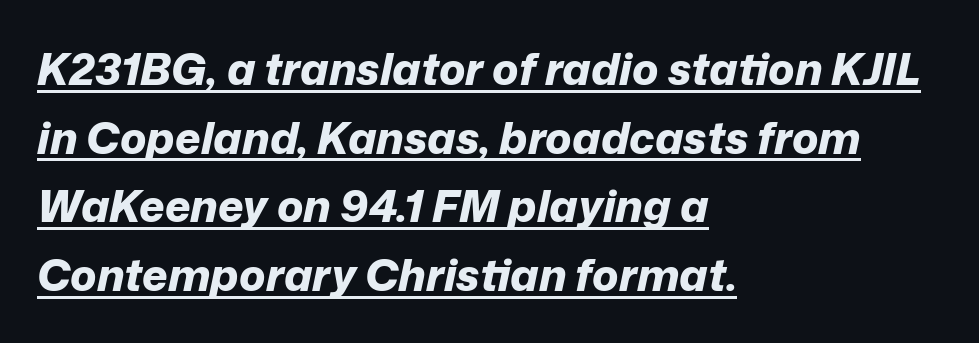
The image shows 44 px bold type, italic (leaning right); set left-aligned, normal line spacing (1.56x), normal letter spacing, underlined; low stroke contrast and a medium x-height.
